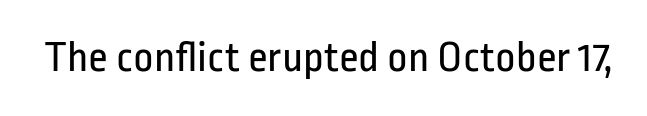
Q: Is the text bold? A: No.
Q: Is the text italic (slanted)? A: No, it is upright.
Q: Is the typeface a serif or a sans-serif typeface? A: Sans-serif.
Q: Is the text underlined? A: No.
Q: Is the spacing between letters normal or unusually wide? A: Normal.
Q: Width (condensed, normal, or wide)? A: Condensed.
Q: Stroke contrast? A: Low.
Q: x-height? A: Medium.
Q: Monospaced? A: No.
